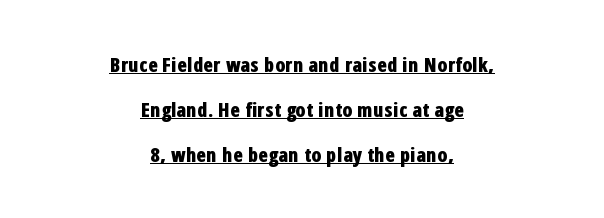
Quick note: not italic, upright. The rag falls on both sides of this text block equally. The type is set solid horizontally, with unmodified tracking. Typographic density is high because the face is bold. Vertical spacing — loose. Glance below the letters and you will spot a drawn line.
